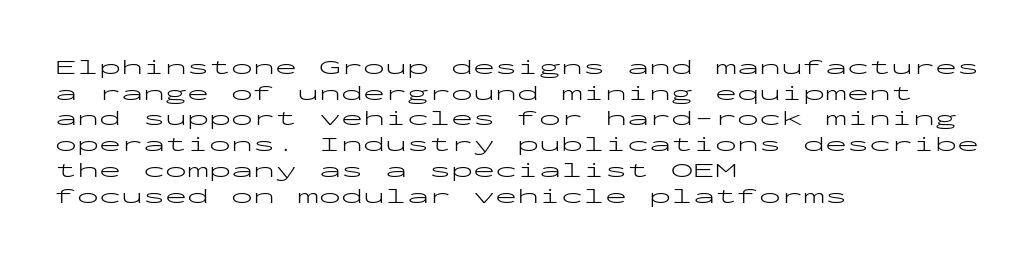
This sample is left-justified, so line endings fall wherever the words run out. You can tell it's not italic because the verticals are truly vertical. The line texture is even and compact thanks to regular tracking. Stem width sits at or under what a default text font uses.
